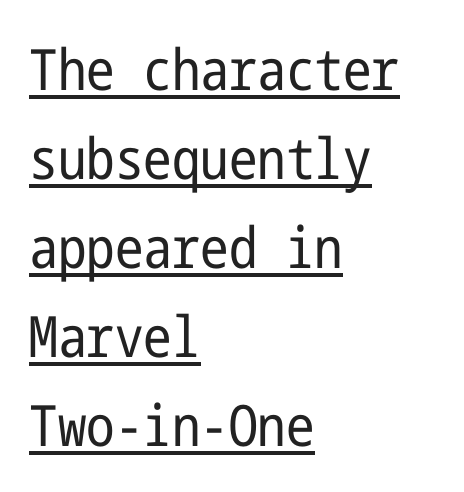
{"serif": "no", "italic": "no", "bold": "no", "weight": "regular", "width": "condensed", "stroke_contrast": "low", "x_height": "medium", "underline": "yes", "align": "left", "line_spacing": "normal", "line_spacing_ratio": 1.56, "letter_spacing": "normal", "letter_spacing_em": 0.0, "glyph_px": 57}
